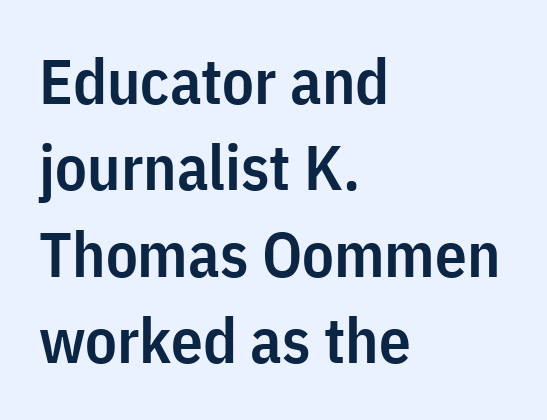
The image shows 63 px semibold, condensed sans-serif type, upright; set left-aligned, normal line spacing (1.37x), normal letter spacing, not underlined; low stroke contrast and a medium x-height.
